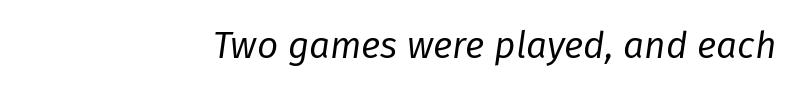
The image shows 37 px regular-weight type, italic (leaning right); set right-aligned, normal letter spacing, not underlined; low stroke contrast and a medium x-height.
